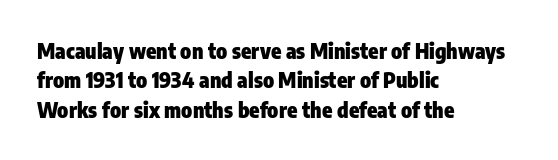
The image shows 21 px bold type, upright; set left-aligned, normal line spacing (1.4x), normal letter spacing, not underlined.
